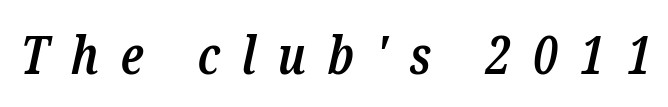
{"serif": "yes", "italic": "yes", "lean": "right", "slant_degrees": 12, "bold": "semi", "weight": "semibold", "width": "condensed", "stroke_contrast": "low", "x_height": "medium", "monospaced": "no", "underline": "no", "letter_spacing": "wide", "letter_spacing_em": 0.41, "glyph_px": 53}
